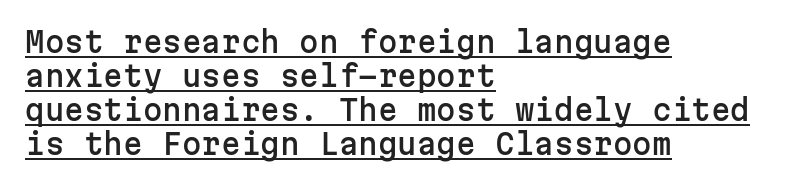
{"serif": "no", "italic": "no", "width": "normal", "stroke_contrast": "low", "x_height": "medium", "monospaced": "yes", "underline": "yes", "align": "left", "line_spacing_ratio": 1.21, "letter_spacing": "normal", "letter_spacing_em": 0.0, "glyph_px": 28}
